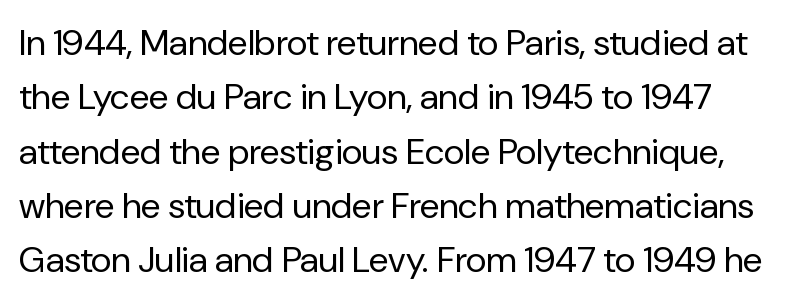
Q: Is the text bold? A: No.
Q: Is the text italic (slanted)? A: No, it is upright.
Q: Is the typeface a serif or a sans-serif typeface? A: Sans-serif.
Q: Is the text underlined? A: No.
Q: Is the spacing between letters normal or unusually wide? A: Normal.
Q: Is the spacing between lines tight, normal or loose? A: Normal.
Q: Width (condensed, normal, or wide)? A: Normal.
Q: Stroke contrast? A: Low.
Q: x-height? A: Medium.
Q: Monospaced? A: No.
